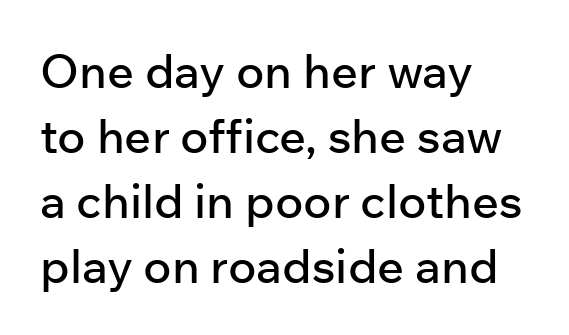
Every character sits straight up, as roman type does. Check under the words: just untouched page. Regarding serifs, this sample does without them. Each word holds together tightly as a unit, with standard inter-letter gaps.
